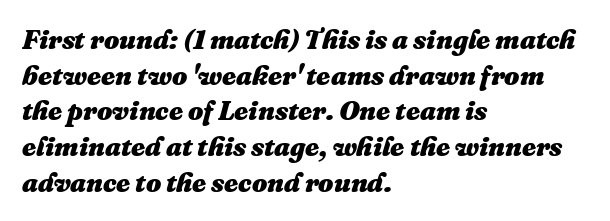
{"italic": "yes", "lean": "right", "slant_degrees": 16, "bold": "yes", "underline": "no", "align": "left", "line_spacing": "normal", "line_spacing_ratio": 1.32, "letter_spacing": "normal", "letter_spacing_em": 0.0, "glyph_px": 27}
